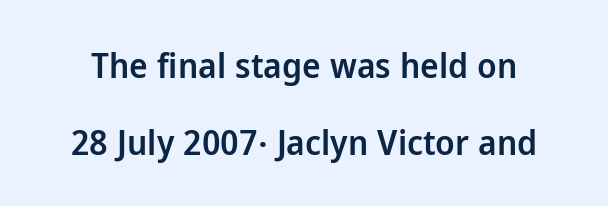
Q: Is the text bold? A: Semi-bold.
Q: Is the text italic (slanted)? A: No, it is upright.
Q: Is the typeface a serif or a sans-serif typeface? A: Sans-serif.
Q: Is the text underlined? A: No.
Q: Is the spacing between letters normal or unusually wide? A: Normal.
Q: Is the spacing between lines tight, normal or loose? A: Loose.
Q: Width (condensed, normal, or wide)? A: Normal.
Q: Stroke contrast? A: Low.
Q: x-height? A: Medium.
Q: Monospaced? A: No.
